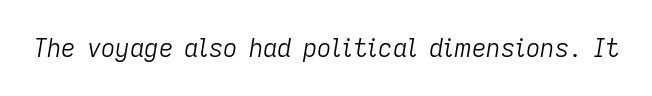
Q: Is the text bold? A: No.
Q: Is the text italic (slanted)? A: Yes, it leans right by about 9 degrees.
Q: Is the text underlined? A: No.
Q: Is the spacing between letters normal or unusually wide? A: Normal.
